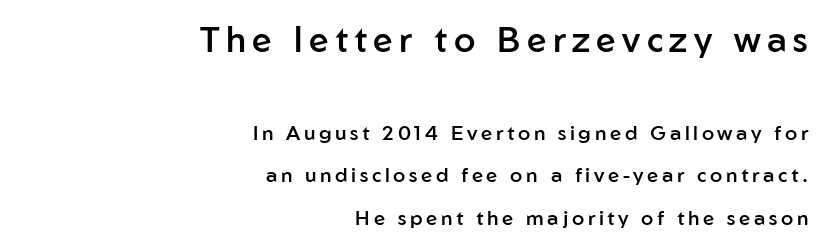
{"serif": "no", "italic": "no", "bold": "semi", "weight": "semibold", "width": "normal", "stroke_contrast": "low", "x_height": "medium", "monospaced": "no", "underline": "no", "align": "right", "line_spacing": "loose", "line_spacing_ratio": 2.13, "larger_block": "first", "size_ratio": 1.75, "glyph_px": 35}
